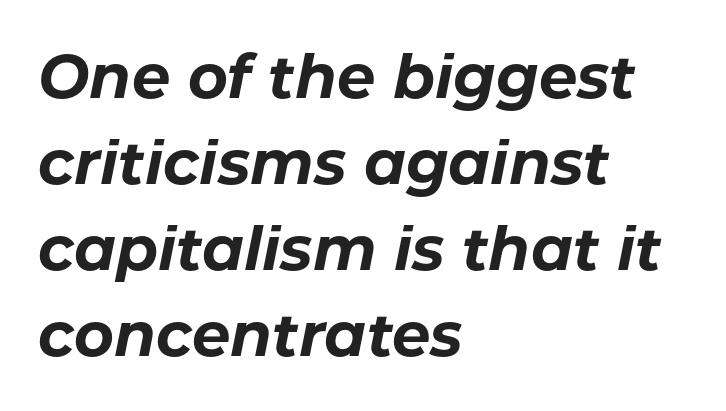
{"italic": "yes", "lean": "right", "slant_degrees": 11, "bold": "yes", "weight": "bold", "width": "normal", "stroke_contrast": "low", "x_height": "medium", "monospaced": "no", "underline": "no", "align": "left", "line_spacing": "normal", "line_spacing_ratio": 1.41, "letter_spacing": "normal", "letter_spacing_em": 0.0, "glyph_px": 61}
